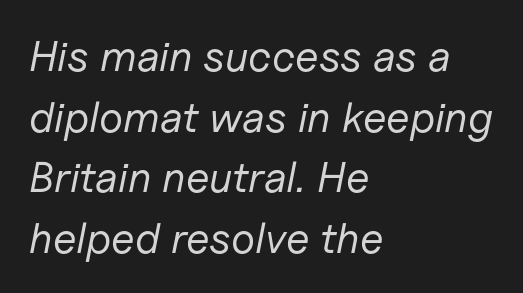
The rendering applies a slant to the glyphs. Type without underlining. The face used here is proportionally spaced, like ordinary book or web type. Tracking here is standard; glyphs follow each other at the usual distance.
